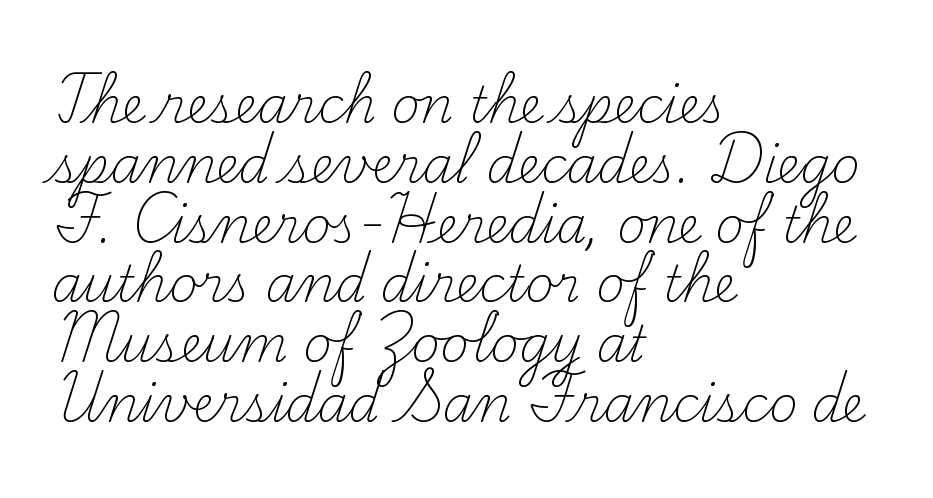
The image shows 49 px light type; set left-aligned, line spacing 1.22x, normal letter spacing, not underlined; medium stroke contrast and a small x-height.
